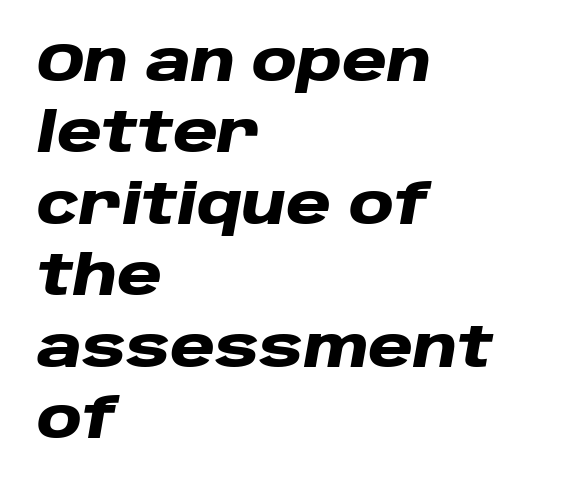
The image shows 55 px heavy, wide type, italic (leaning right); set left-aligned, normal line spacing (1.3x), normal letter spacing, not underlined; low stroke contrast and a large x-height.
